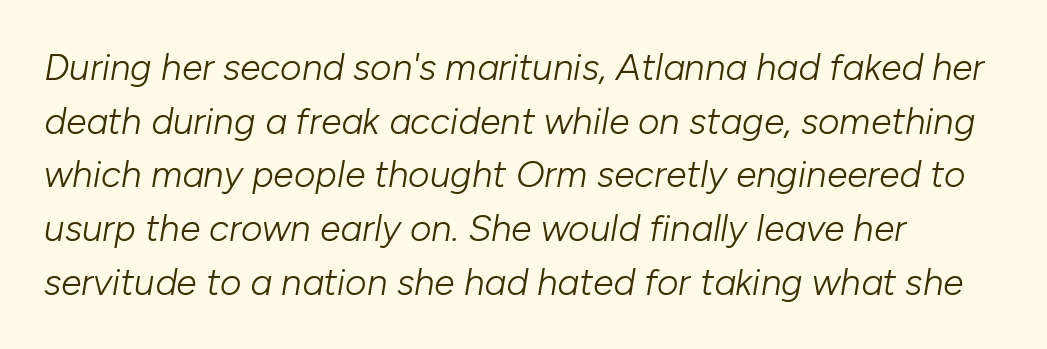
These lines are rendered in a variable-pitch font. Looking at the ascenders, they clearly lean. This reads as an unemphasized weight, regular at the heaviest. The designer left line spacing at the default. Underlining? Definitely not there.
